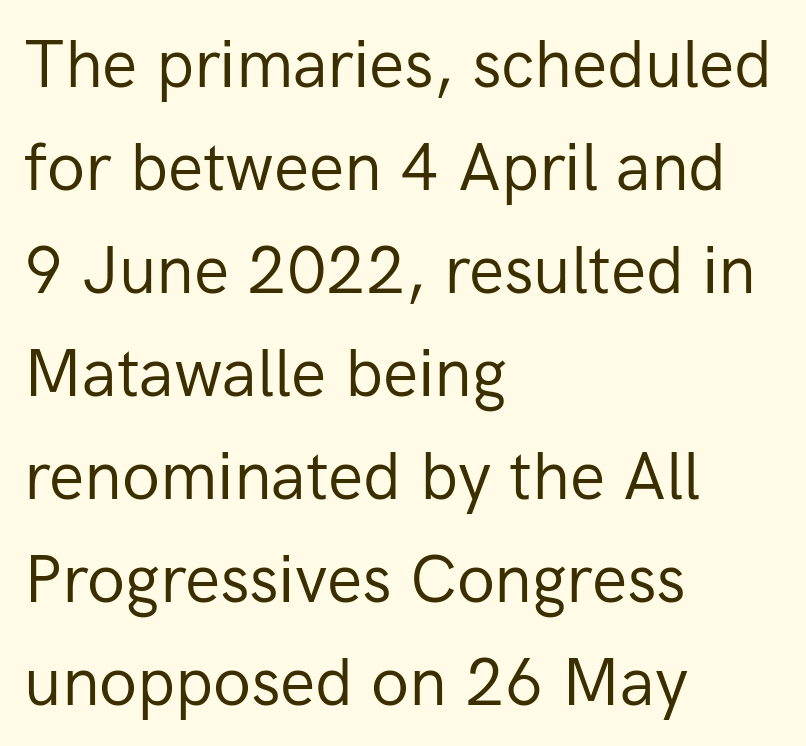
Stems and bowls with no extra thickness — not bold. This rendering leaves character spacing at its baseline value. This rendering features lettering with no underline. Unlike italic type, these characters show no tilt at all. The letters advance in unequal steps, a hallmark of proportional type. The font family rendered here belongs to the sans-serif group.
